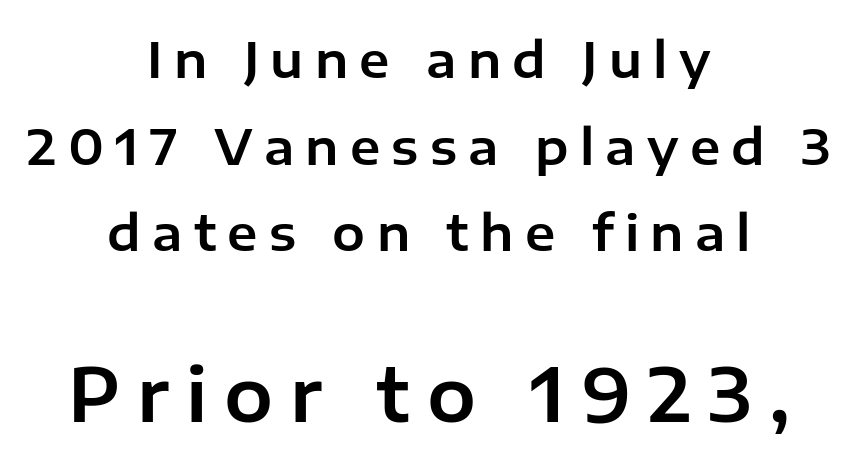
This rendering features lettering with no underline. The rendering uses natural spacing where letterforms have individual widths. The rendering shows plain stroke endings on the letterforms — a sans-serif design. The lines are quadded center. The gaps between neighbouring characters are conspicuously large. Style check: upright.
